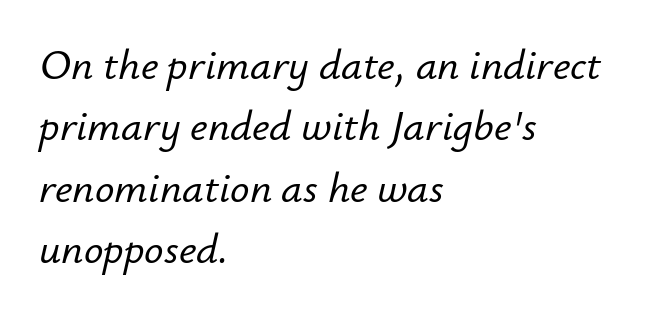
Q: Is the text italic (slanted)? A: Yes, it leans right by about 12 degrees.
Q: Is the text underlined? A: No.
Q: How is the paragraph aligned? A: Left-aligned.
Q: Is the spacing between letters normal or unusually wide? A: Normal.
Q: Is the spacing between lines tight, normal or loose? A: Normal.
Q: Width (condensed, normal, or wide)? A: Normal.
Q: Stroke contrast? A: Low.
Q: x-height? A: Small.
Q: Monospaced? A: No.
